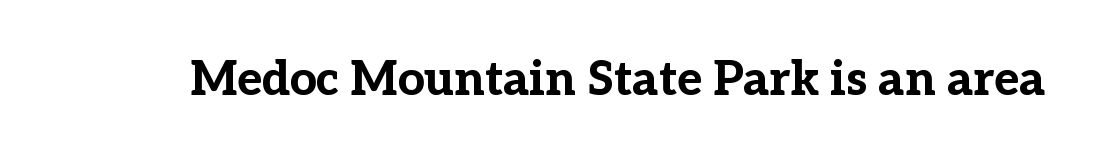
{"serif": "yes", "italic": "no", "bold": "yes", "weight": "bold", "width": "normal", "stroke_contrast": "low", "x_height": "medium", "monospaced": "no", "underline": "no", "letter_spacing": "normal", "letter_spacing_em": 0.0, "glyph_px": 47}
